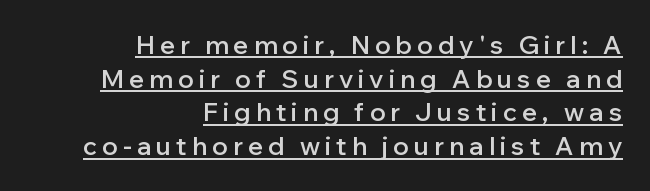
Upright lettering throughout. Is the letter spacing exaggerated? Yes — the characters are pushed far apart. Students, observe the line beneath the letters — that is underlining. These lines are set flush right with a ragged left edge. Normally led — the rows are evenly, conventionally spaced.
